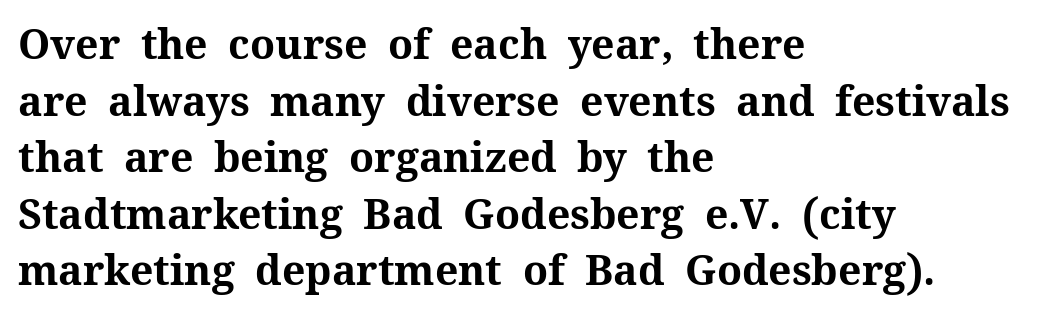
{"serif": "yes", "italic": "no", "bold": "yes", "weight": "bold", "width": "normal", "stroke_contrast": "medium", "x_height": "medium", "monospaced": "no", "underline": "no", "align": "left", "line_spacing": "normal", "line_spacing_ratio": 1.38, "letter_spacing": "normal", "letter_spacing_em": 0.0, "glyph_px": 41}
